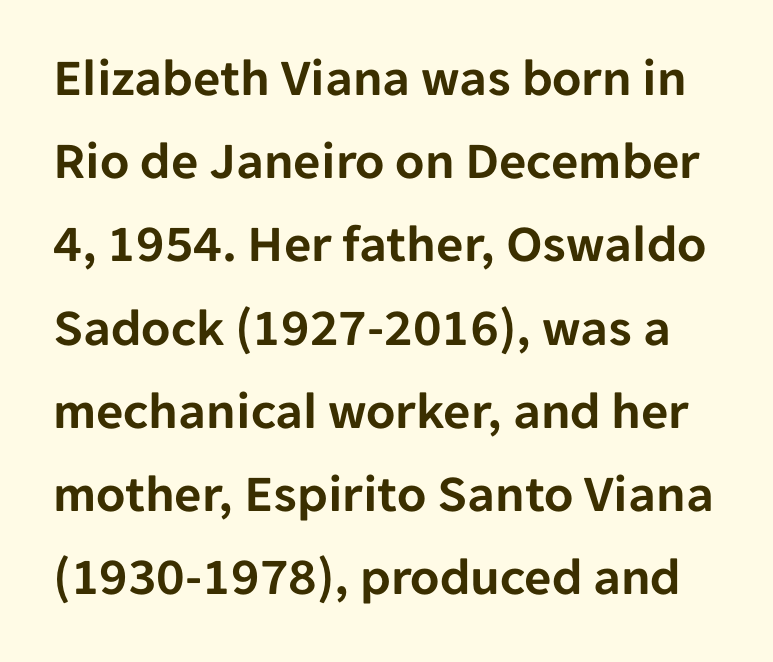
The image shows 53 px sans-serif type, upright; set normal line spacing (1.57x), normal letter spacing, not underlined; low stroke contrast and a medium x-height.
